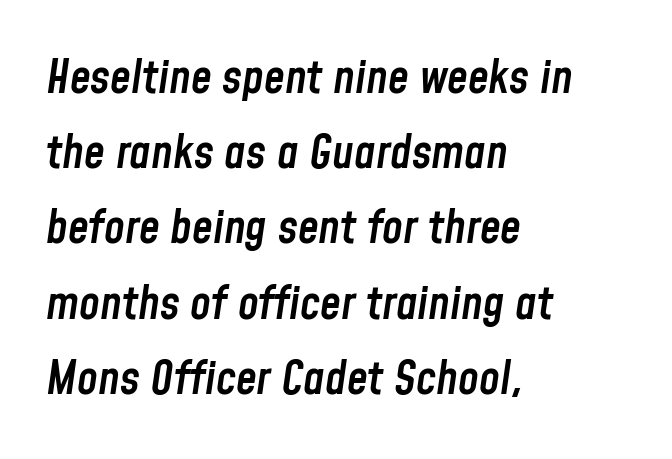
Q: Is the text bold? A: Semi-bold.
Q: Is the text italic (slanted)? A: Yes, it leans right by about 8 degrees.
Q: Is the text underlined? A: No.
Q: How is the paragraph aligned? A: Left-aligned.
Q: Is the spacing between letters normal or unusually wide? A: Normal.
Q: Is the spacing between lines tight, normal or loose? A: Normal.
Q: Width (condensed, normal, or wide)? A: Condensed.
Q: Stroke contrast? A: Low.
Q: x-height? A: Medium.
Q: Monospaced? A: No.
